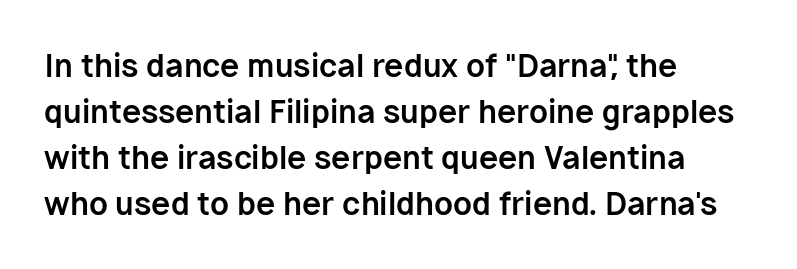
{"serif": "no", "italic": "no", "bold": "yes", "weight": "bold", "width": "normal", "stroke_contrast": "low", "x_height": "medium", "monospaced": "no", "underline": "no", "align": "left", "line_spacing": "normal", "line_spacing_ratio": 1.48, "letter_spacing": "normal", "letter_spacing_em": 0.0, "glyph_px": 31}
